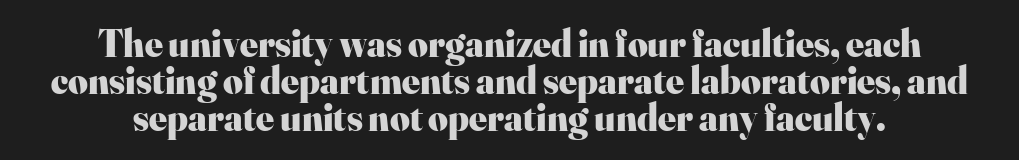
The image shows 38 px heavy serif type, upright; set centered, tight line spacing (0.97x), normal letter spacing, not underlined; high stroke contrast and a small x-height.
